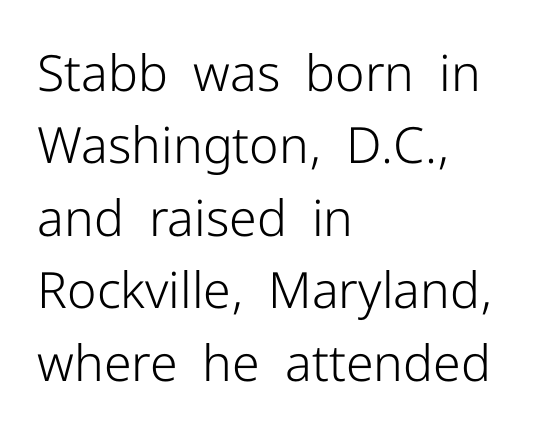
{"serif": "no", "italic": "no", "bold": "no", "weight": "light", "width": "normal", "stroke_contrast": "low", "x_height": "medium", "monospaced": "no", "underline": "no", "align": "left", "line_spacing": "normal", "line_spacing_ratio": 1.45, "letter_spacing": "normal", "letter_spacing_em": 0.0, "glyph_px": 50}
